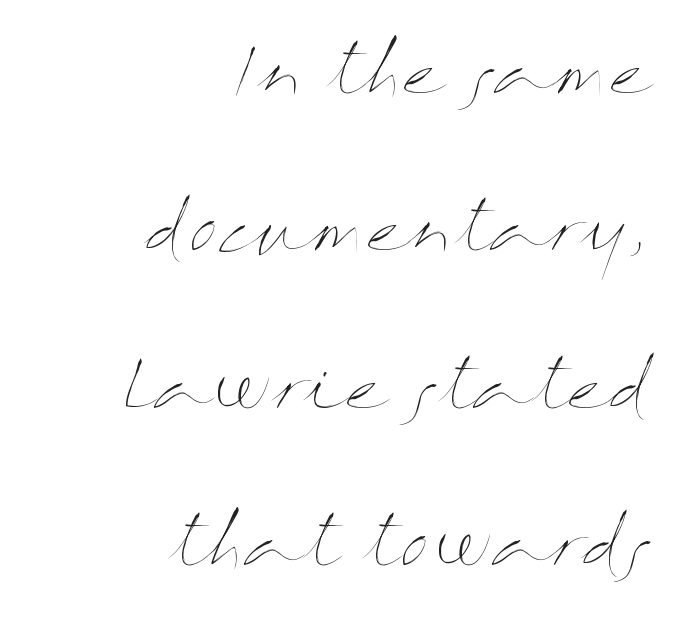
The image shows 65 px thin, wide type; set right-aligned, loose line spacing (2.42x), normal letter spacing, not underlined; medium stroke contrast and a medium x-height.
